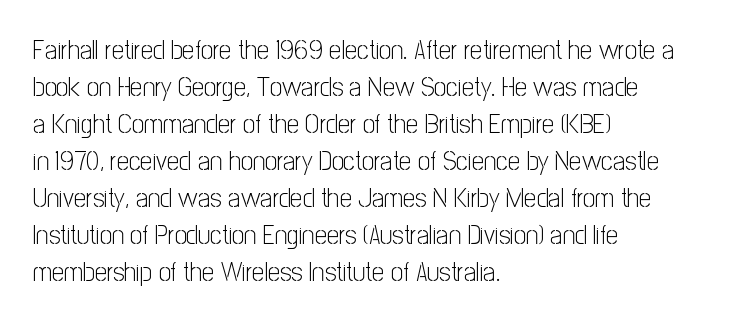
The image shows 27 px text type, upright; set left-aligned, normal line spacing (1.37x), normal letter spacing, not underlined.
